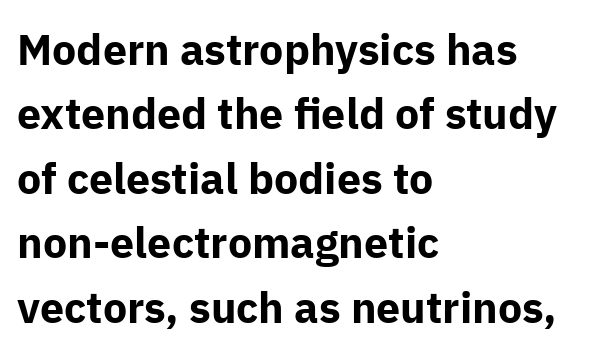
The image shows 43 px bold sans-serif type, upright; set left-aligned, normal line spacing (1.5x), normal letter spacing, not underlined; low stroke contrast and a medium x-height.
